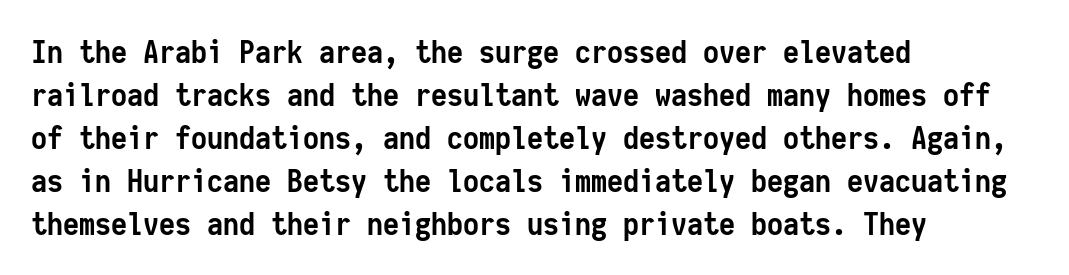
The image shows 32 px semibold, condensed sans-serif type, upright, monospaced; set left-aligned, normal line spacing (1.34x), normal letter spacing, not underlined; low stroke contrast and a medium x-height.
